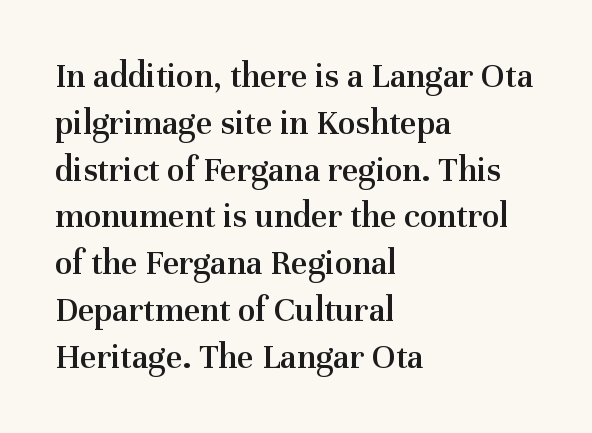
Between one letter and the next there's only the usual sliver of space. Quick note: not italic, upright. All the whitespace from short lines collects on the right. How heavy is the stroke? Medium-heavy — a semibold, shy of bold. The passage shown is typeset with a serif family. The letters advance in unequal steps, a hallmark of proportional type.
